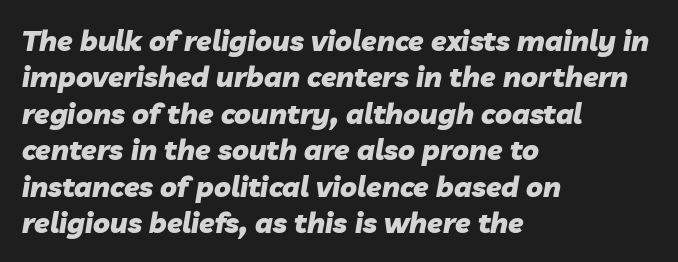
The image shows 28 px heavy type, italic (leaning right); set left-aligned, normal line spacing (1.3x), normal letter spacing, not underlined; low stroke contrast and a medium x-height.
